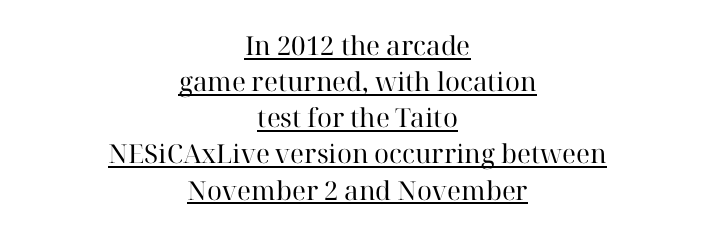
The image shows 26 px text type, upright; set centered, normal line spacing (1.39x), normal letter spacing, underlined.
